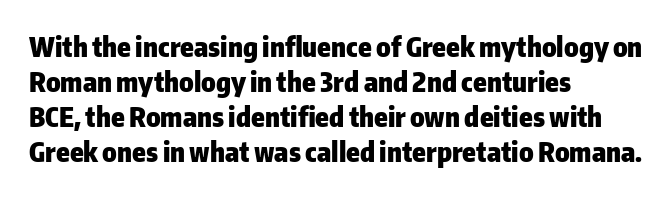
{"italic": "no", "bold": "yes", "underline": "no", "align": "left", "line_spacing": "normal", "line_spacing_ratio": 1.3, "letter_spacing": "normal", "letter_spacing_em": 0.0, "glyph_px": 27}
